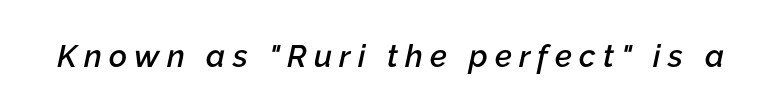
The image shows 31 px semibold type, italic (leaning right); set unusually wide letter spacing (+0.23 em), not underlined; low stroke contrast and a medium x-height.
